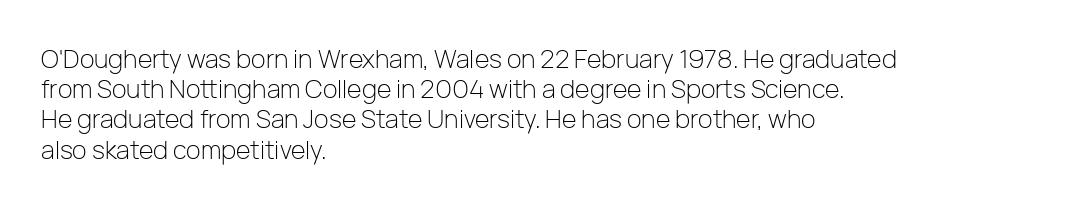
{"italic": "no", "bold": "no", "underline": "no", "align": "left", "line_spacing_ratio": 1.21, "letter_spacing": "normal", "letter_spacing_em": 0.0, "glyph_px": 25}
